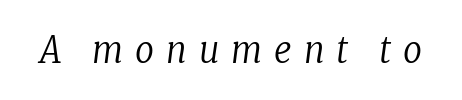
{"serif": "yes", "italic": "yes", "lean": "right", "slant_degrees": 8, "bold": "no", "weight": "regular", "width": "condensed", "stroke_contrast": "low", "x_height": "medium", "monospaced": "no", "underline": "no", "letter_spacing": "wide", "letter_spacing_em": 0.33, "glyph_px": 37}
